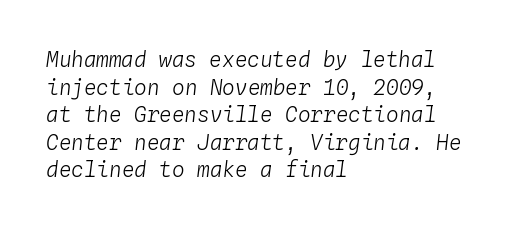
Q: Is the text bold? A: No.
Q: Is the text italic (slanted)? A: Yes, it leans right by about 4 degrees.
Q: Is the text underlined? A: No.
Q: How is the paragraph aligned? A: Left-aligned.
Q: Is the spacing between letters normal or unusually wide? A: Normal.
Q: Is the spacing between lines tight, normal or loose? A: Normal.
